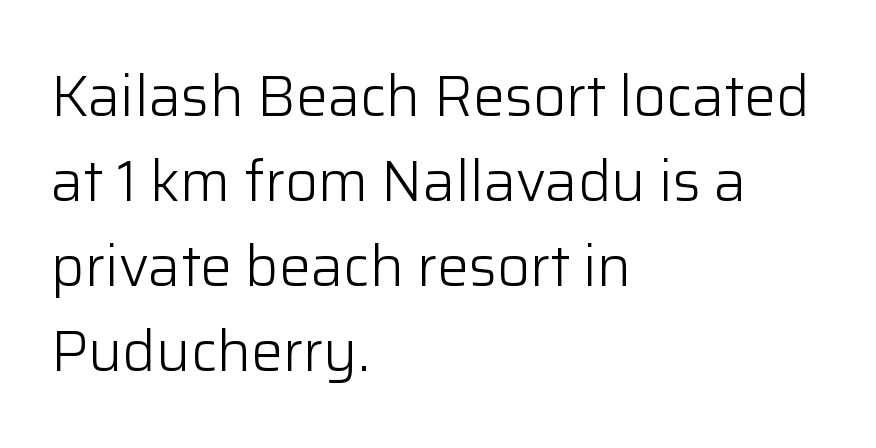
The letters stand straight up with perfectly vertical stems. Line beginnings align vertically; line endings do not. The face used here is proportionally spaced, like ordinary book or web type. Characters follow at the spacing the type designer built in. The vertical gap from one line to the next is medium. Is this a heavy cut? Hardly; it is regular or lighter.
